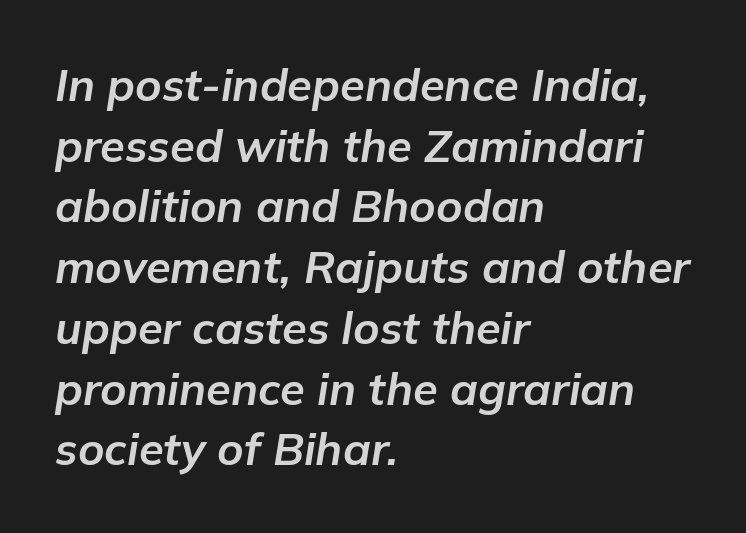
Q: Is the text bold? A: Yes.
Q: Is the text italic (slanted)? A: Yes, it leans right by about 9 degrees.
Q: Is the text underlined? A: No.
Q: How is the paragraph aligned? A: Left-aligned.
Q: Is the spacing between letters normal or unusually wide? A: Normal.
Q: Is the spacing between lines tight, normal or loose? A: Normal.
Q: Width (condensed, normal, or wide)? A: Normal.
Q: Stroke contrast? A: Low.
Q: x-height? A: Medium.
Q: Monospaced? A: No.
